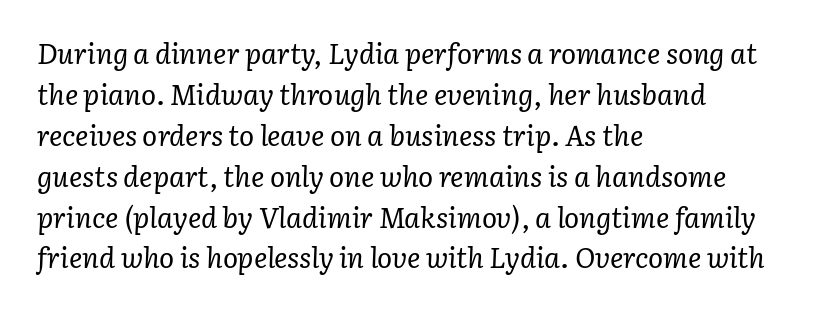
On a weight scale, this lands at 450 or below. If you drew a ruler down the left edge, every line would touch it. The type is set solid horizontally, with unmodified tracking. Words float on clear page, feet unadorned.
